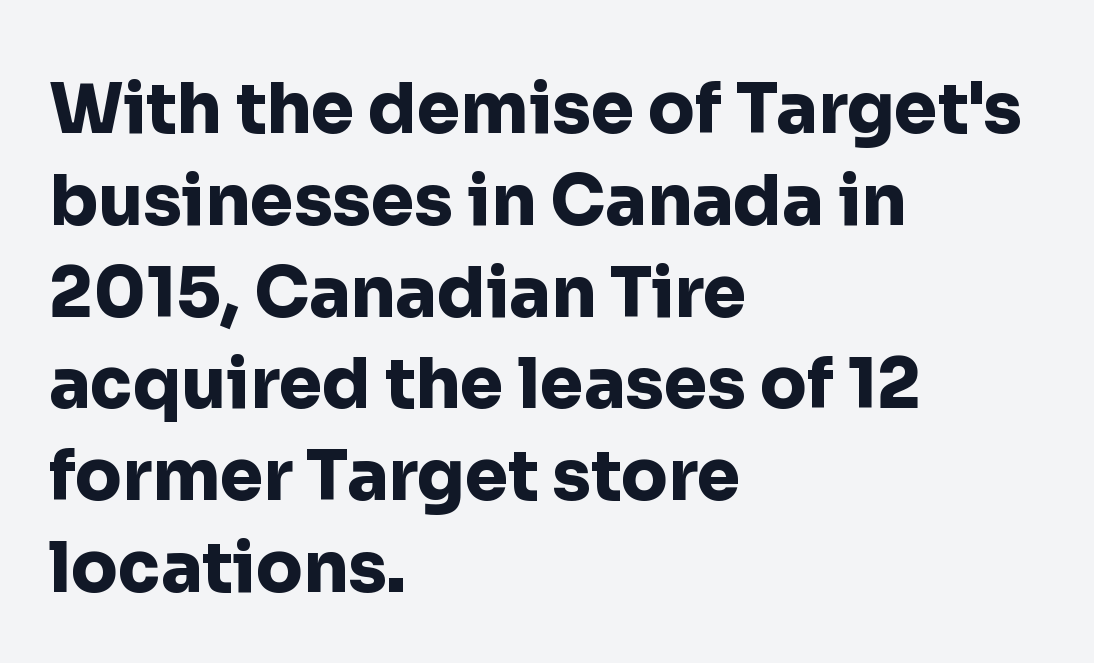
The image shows 69 px heavy sans-serif type, upright; set left-aligned, normal line spacing (1.33x), normal letter spacing, not underlined; low stroke contrast and a medium x-height.
